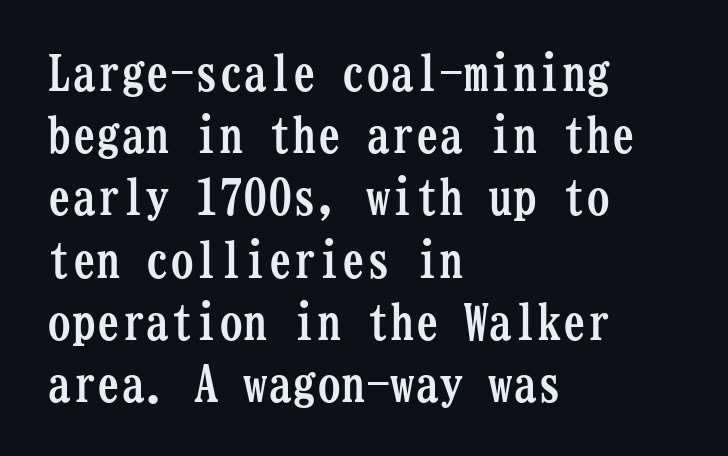
Q: Is the text bold? A: Yes.
Q: Is the text italic (slanted)? A: No, it is upright.
Q: Is the typeface a serif or a sans-serif typeface? A: Serif.
Q: Is the text underlined? A: No.
Q: How is the paragraph aligned? A: Left-aligned.
Q: Is the spacing between letters normal or unusually wide? A: Normal.
Q: Is the spacing between lines tight, normal or loose? A: Normal.
Q: Width (condensed, normal, or wide)? A: Condensed.
Q: Stroke contrast? A: Low.
Q: x-height? A: Medium.
Q: Monospaced? A: Yes.
